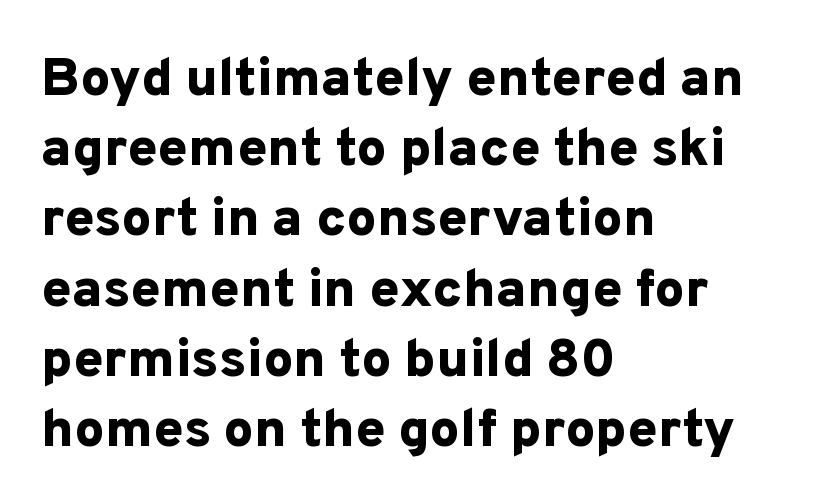
This rendering uses left alignment, leaving the right contour irregular. Stroke thickness is high; the sample reads as a true bold. The letters carry no serifs — their stems end cleanly without finishing strokes. Regarding leading, the lines here are spaced in the standard way. This sample uses plain, unmodified letter spacing.
